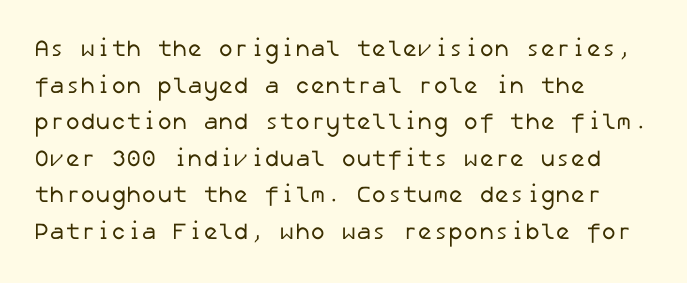
{"bold": "no", "underline": "no", "align": "left", "line_spacing": "normal", "line_spacing_ratio": 1.59, "letter_spacing": "normal", "letter_spacing_em": 0.0, "glyph_px": 23}
